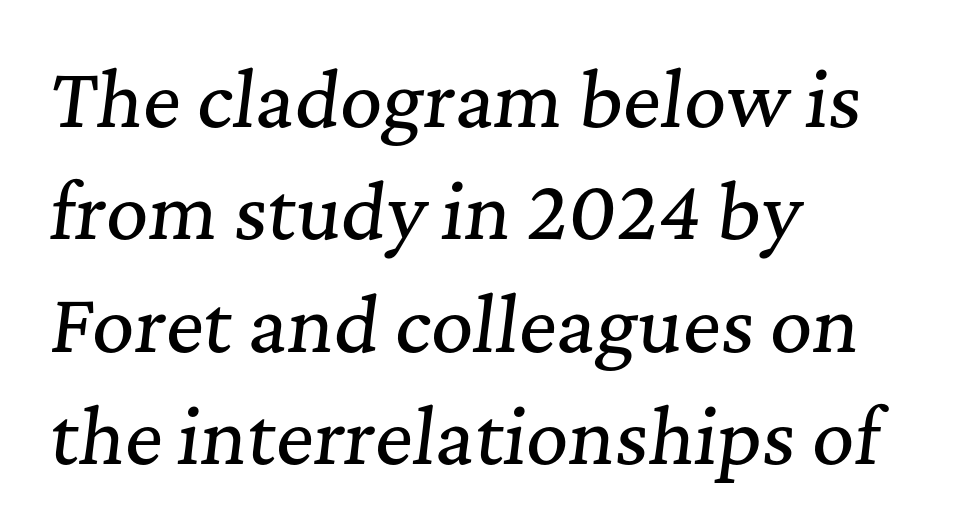
The image shows 73 px serif type, italic (leaning right); set left-aligned, normal line spacing (1.54x), normal letter spacing, not underlined; medium stroke contrast and a medium x-height.
